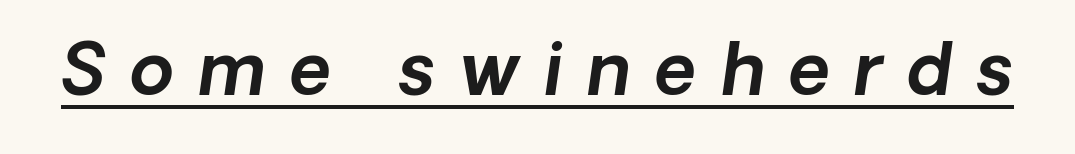
Q: Is the typeface a serif or a sans-serif typeface? A: Sans-serif.
Q: Is the text underlined? A: Yes.
Q: Is the spacing between letters normal or unusually wide? A: Unusually wide.
Q: Width (condensed, normal, or wide)? A: Normal.
Q: x-height? A: Medium.
Q: Monospaced? A: No.
